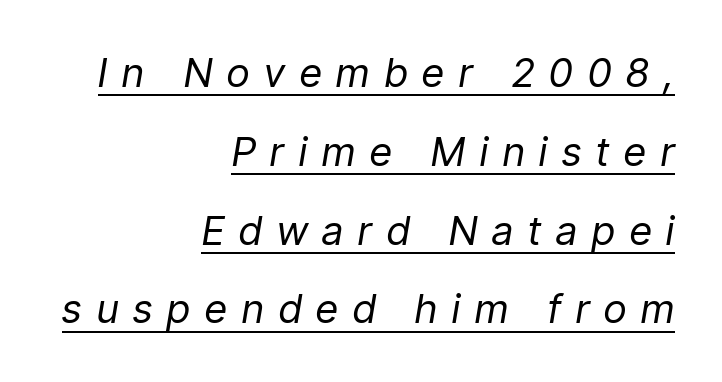
Q: Is the text bold? A: No.
Q: Is the text italic (slanted)? A: Yes, it leans right by about 9 degrees.
Q: Is the text underlined? A: Yes.
Q: How is the paragraph aligned? A: Right-aligned.
Q: Is the spacing between letters normal or unusually wide? A: Unusually wide.
Q: Is the spacing between lines tight, normal or loose? A: Loose.
Q: Width (condensed, normal, or wide)? A: Condensed.
Q: Stroke contrast? A: Low.
Q: x-height? A: Medium.
Q: Monospaced? A: No.
